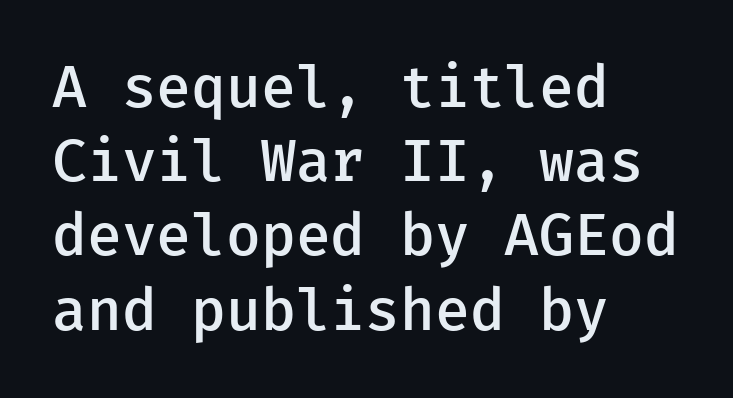
{"serif": "no", "italic": "no", "bold": "semi", "weight": "semibold", "width": "normal", "stroke_contrast": "low", "x_height": "medium", "underline": "no", "align": "left", "line_spacing": "normal", "line_spacing_ratio": 1.28, "letter_spacing": "normal", "letter_spacing_em": 0.0, "glyph_px": 58}
